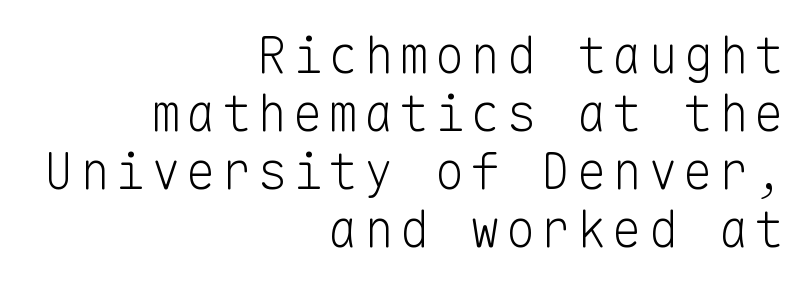
The image shows 50 px light sans-serif type, upright, monospaced; set right-aligned, line spacing 1.16x, not underlined; low stroke contrast and a medium x-height.
